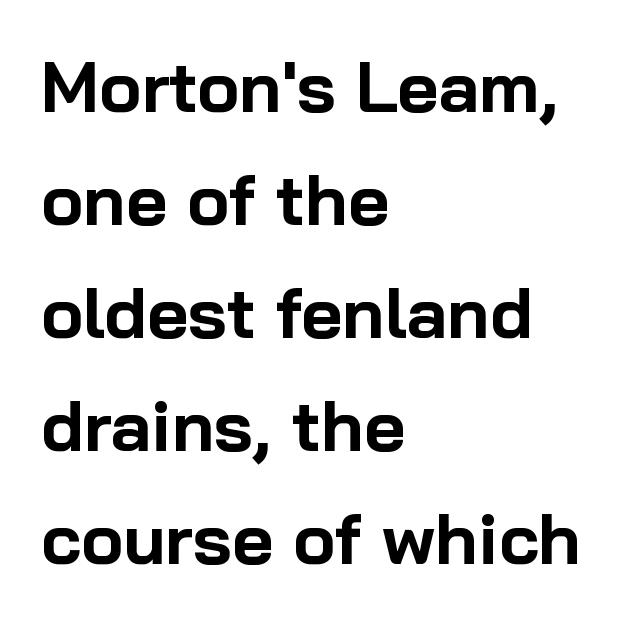
{"serif": "no", "italic": "no", "bold": "yes", "weight": "bold", "width": "normal", "stroke_contrast": "low", "x_height": "medium", "monospaced": "no", "underline": "no", "align": "left", "line_spacing": "normal", "line_spacing_ratio": 1.59, "letter_spacing": "normal", "letter_spacing_em": 0.0, "glyph_px": 71}
